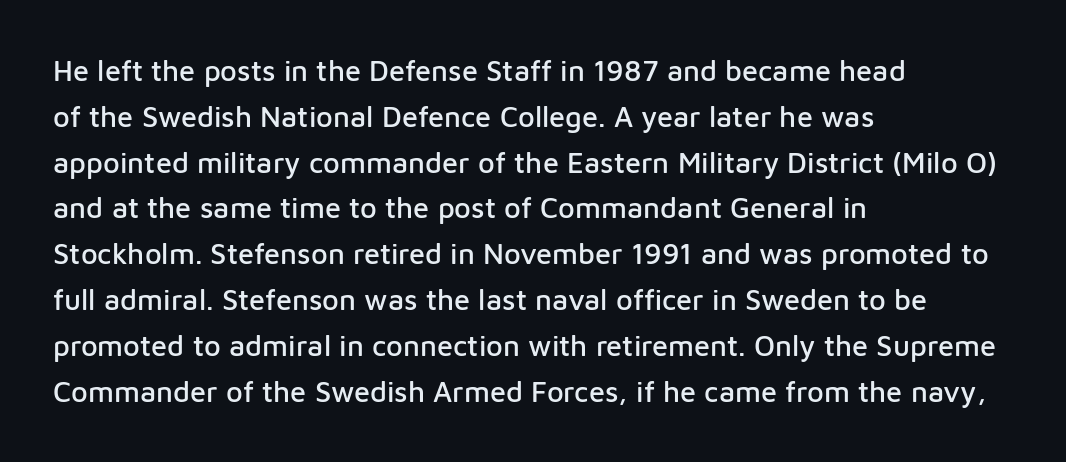
Typographically, this falls in the sans-serif category. Nobody touched the tracking dial on this one. These lines are set flush left with a ragged right edge. The specimen omits any rule beneath the text block's lines.
